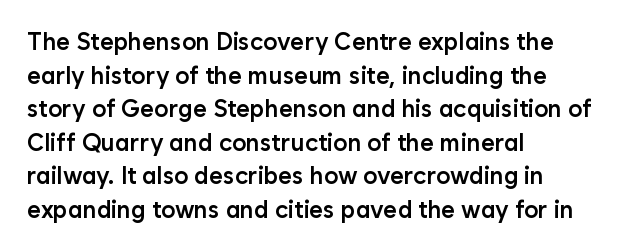
{"italic": "no", "bold": "semi", "underline": "no", "align": "left", "line_spacing": "normal", "line_spacing_ratio": 1.4, "letter_spacing": "normal", "letter_spacing_em": 0.0, "glyph_px": 24}
